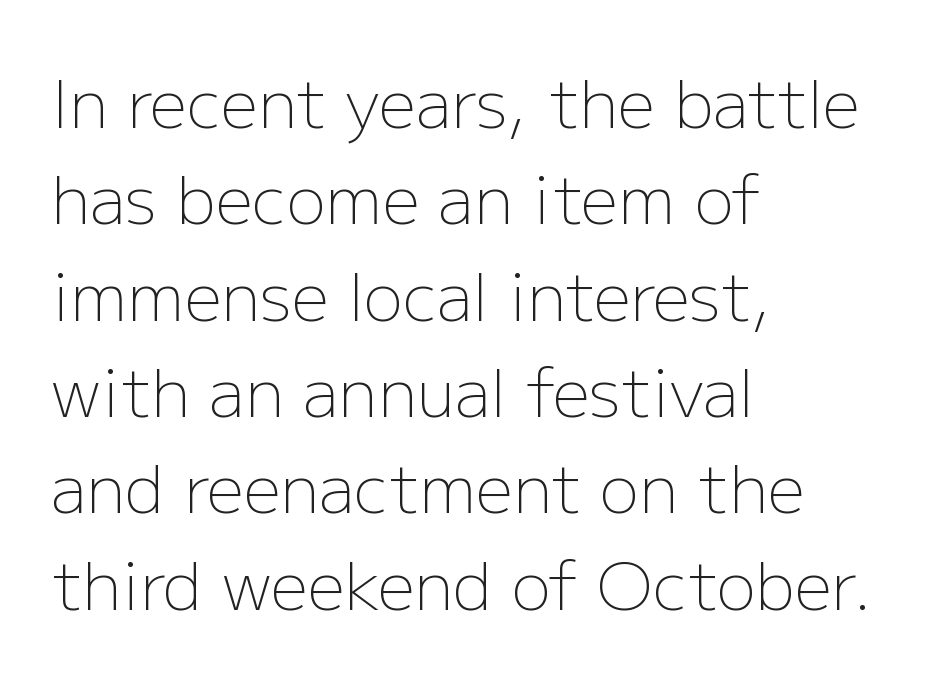
The image shows 66 px light sans-serif type, upright; set left-aligned, normal line spacing (1.46x), normal letter spacing, not underlined; low stroke contrast and a medium x-height.
